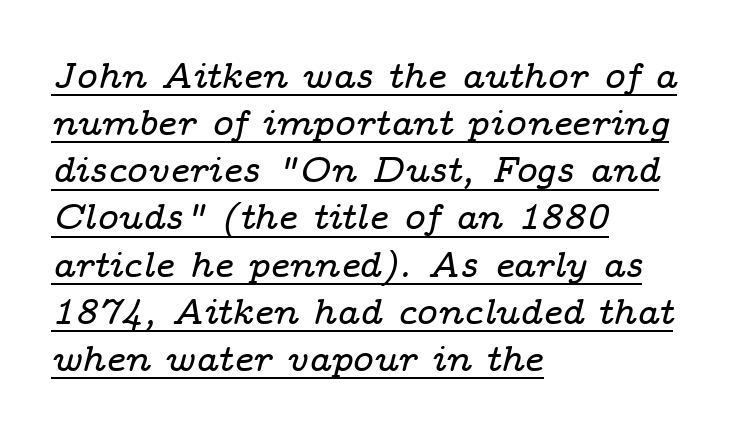
Q: Is the text italic (slanted)? A: Yes, it leans right by about 14 degrees.
Q: Is the typeface a serif or a sans-serif typeface? A: Serif.
Q: Is the text underlined? A: Yes.
Q: How is the paragraph aligned? A: Left-aligned.
Q: Is the spacing between letters normal or unusually wide? A: Normal.
Q: Is the spacing between lines tight, normal or loose? A: Normal.
Q: Width (condensed, normal, or wide)? A: Wide.
Q: Stroke contrast? A: Low.
Q: x-height? A: Medium.
Q: Monospaced? A: No.
